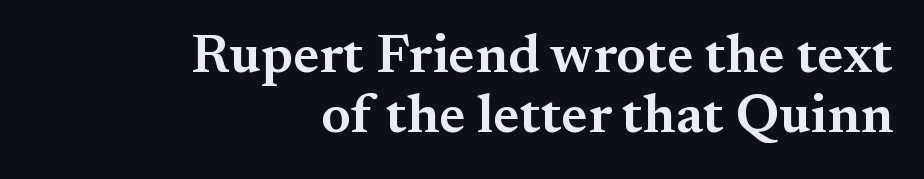
The type sits square on the baseline with zero lean. These lines are rendered in a variable-pitch font. Letters rest on an invisible, unmarked baseline. Leading: reduced. A typesetter would label this face a serif.
